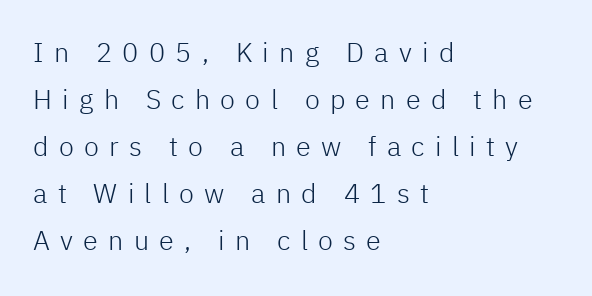
Posture: upright roman. The typesetting does not lean heavy: it is not bold. Observe the wide spacing: letters keep a clear distance from each other. Unmarked baselines from the first word to the last. This rendering uses left alignment, leaving the right contour irregular.
